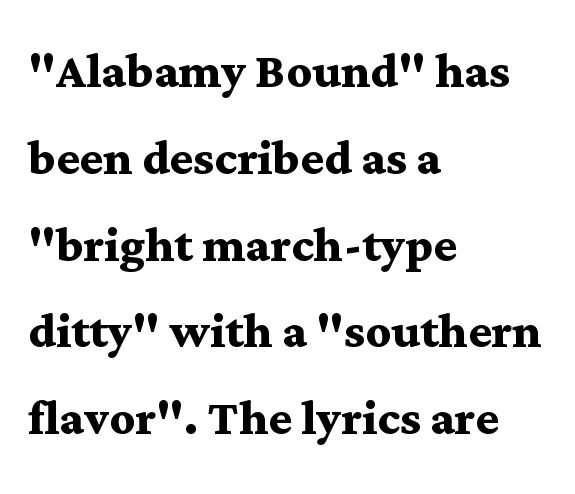
{"serif": "yes", "italic": "no", "bold": "yes", "weight": "semibold", "width": "wide", "stroke_contrast": "medium", "x_height": "medium", "monospaced": "no", "underline": "no", "align": "left", "line_spacing": "normal", "line_spacing_ratio": 1.4, "letter_spacing": "normal", "letter_spacing_em": 0.0, "glyph_px": 62}
